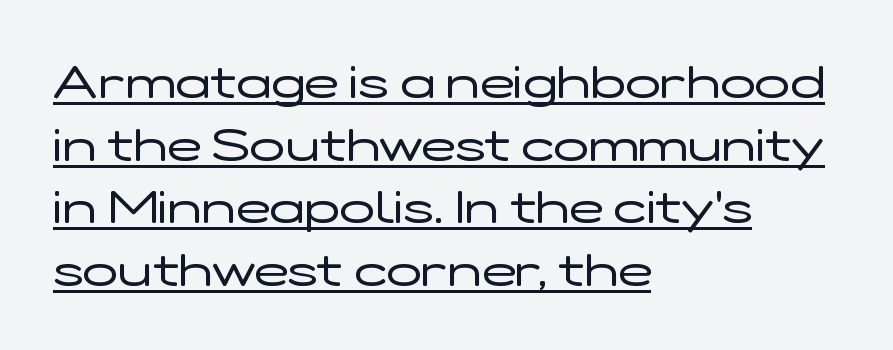
The image shows 46 px regular-weight, wide sans-serif type, upright; set left-aligned, normal line spacing (1.36x), normal letter spacing, underlined; low stroke contrast and a medium x-height.
